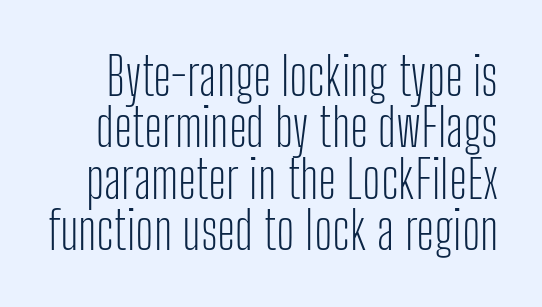
Q: Is the text bold? A: No.
Q: Is the text italic (slanted)? A: No, it is upright.
Q: Is the typeface a serif or a sans-serif typeface? A: Sans-serif.
Q: Is the text underlined? A: No.
Q: Is the spacing between letters normal or unusually wide? A: Normal.
Q: Is the spacing between lines tight, normal or loose? A: Tight.
Q: Width (condensed, normal, or wide)? A: Condensed.
Q: Stroke contrast? A: Low.
Q: x-height? A: Medium.
Q: Monospaced? A: No.
